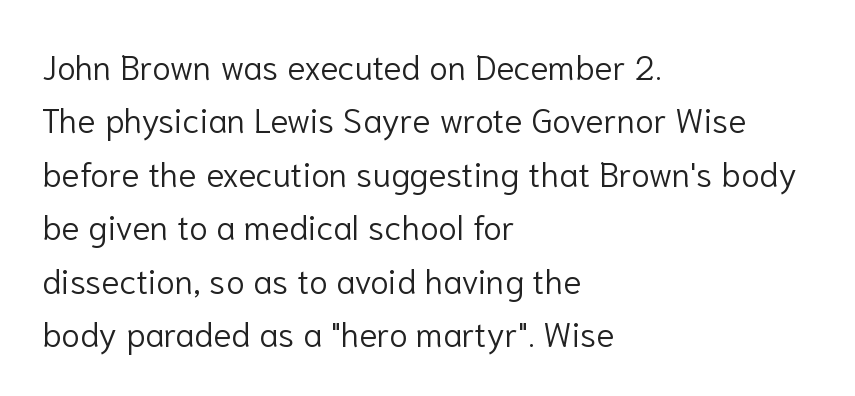
Q: Is the text bold? A: No.
Q: Is the text italic (slanted)? A: No, it is upright.
Q: Is the typeface a serif or a sans-serif typeface? A: Sans-serif.
Q: Is the text underlined? A: No.
Q: How is the paragraph aligned? A: Left-aligned.
Q: Is the spacing between letters normal or unusually wide? A: Normal.
Q: Is the spacing between lines tight, normal or loose? A: Normal.
Q: Width (condensed, normal, or wide)? A: Normal.
Q: Stroke contrast? A: Low.
Q: x-height? A: Medium.
Q: Monospaced? A: No.
